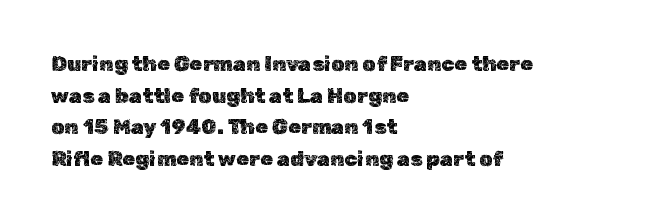
{"italic": "no", "underline": "no", "align": "left", "line_spacing": "normal", "line_spacing_ratio": 1.51, "letter_spacing": "normal", "letter_spacing_em": 0.0, "glyph_px": 21}
